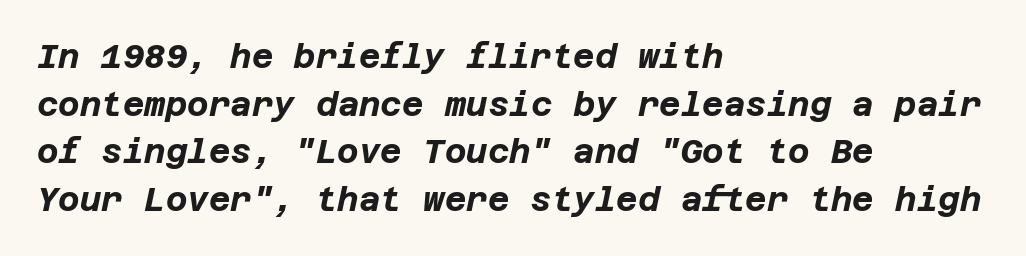
Q: Is the text bold? A: Yes.
Q: Is the text italic (slanted)? A: Yes, it leans right by about 12 degrees.
Q: Is the text underlined? A: No.
Q: How is the paragraph aligned? A: Left-aligned.
Q: Is the spacing between letters normal or unusually wide? A: Normal.
Q: Is the spacing between lines tight, normal or loose? A: Normal.
Q: Width (condensed, normal, or wide)? A: Normal.
Q: Stroke contrast? A: Low.
Q: x-height? A: Large.
